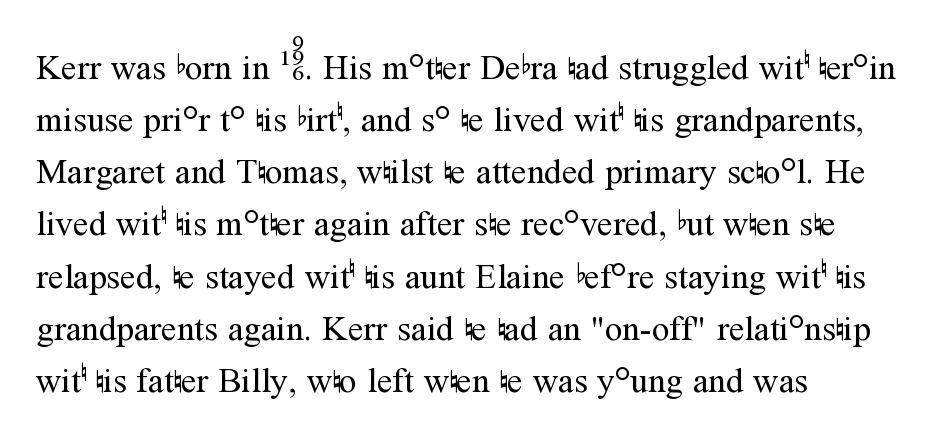
Notice how the passage keeps a crisp vertical edge on the left only. The cut favours lightness, reaching ordinary text weight at its darkest. A bare baseline throughout the passage. The passage shown is typed in a proportional face where columns would drift. Stroke terminals: seriffed.
